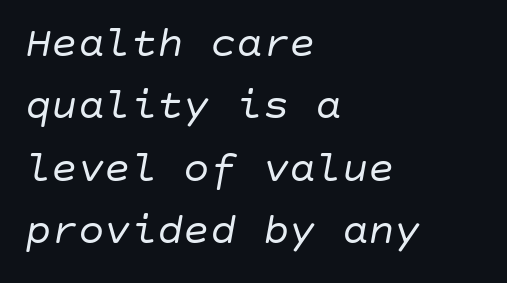
The image shows 44 px regular-weight type, italic (leaning right); set left-aligned, normal line spacing (1.42x), normal letter spacing, not underlined; low stroke contrast and a large x-height.
